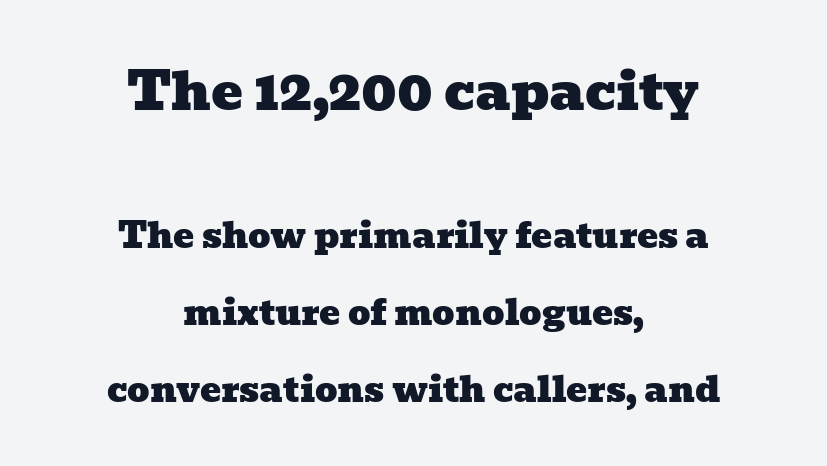
Descenders hang freely into open space. Where is the straight margin? There isn't one; the lines are centered. What's the leading like? Stretched, with rows far apart. Typographically, this falls in the serif category. The face used here appears at its bigger size in the upper chunk. Inter-character spacing is left at the font's built-in metrics.
